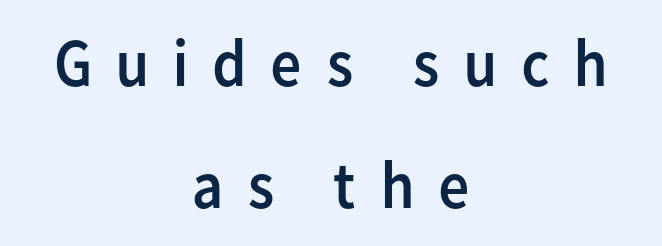
Q: Is the text bold? A: No.
Q: Is the text italic (slanted)? A: No, it is upright.
Q: Is the typeface a serif or a sans-serif typeface? A: Sans-serif.
Q: Is the text underlined? A: No.
Q: How is the paragraph aligned? A: Centered.
Q: Is the spacing between letters normal or unusually wide? A: Unusually wide.
Q: Width (condensed, normal, or wide)? A: Normal.
Q: Stroke contrast? A: Low.
Q: x-height? A: Medium.
Q: Monospaced? A: No.
